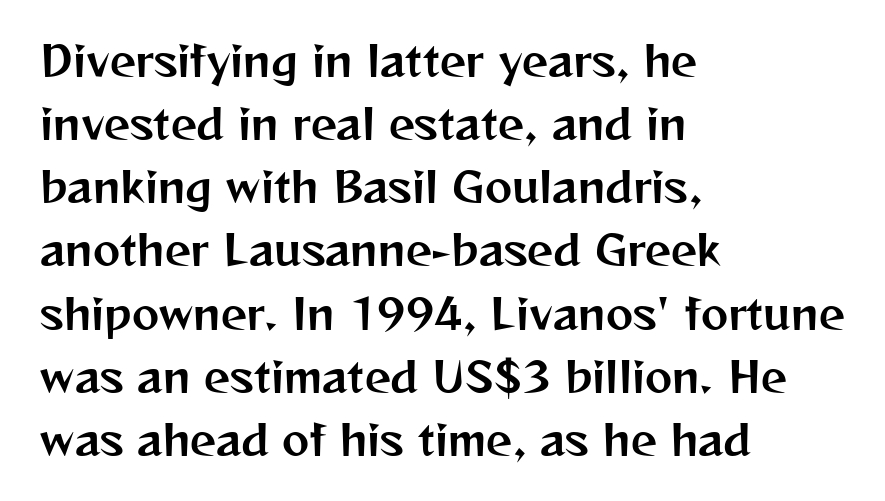
{"serif": "no", "italic": "no", "width": "normal", "stroke_contrast": "medium", "x_height": "medium", "monospaced": "no", "underline": "no", "align": "left", "line_spacing": "normal", "line_spacing_ratio": 1.54, "letter_spacing": "normal", "letter_spacing_em": 0.0, "glyph_px": 41}
